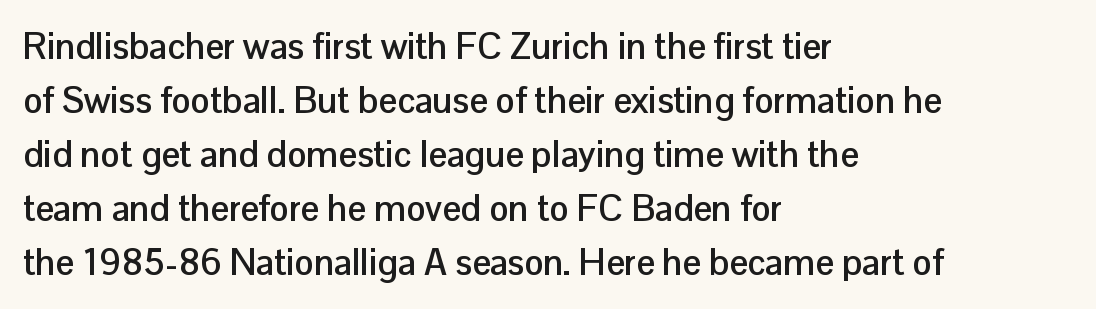
The rendering uses natural spacing where letterforms have individual widths. Heavy, bold letterforms. The string is rendered with underlining switched off. These lines are composed in type without serifs. Layout note: lines flush left.
